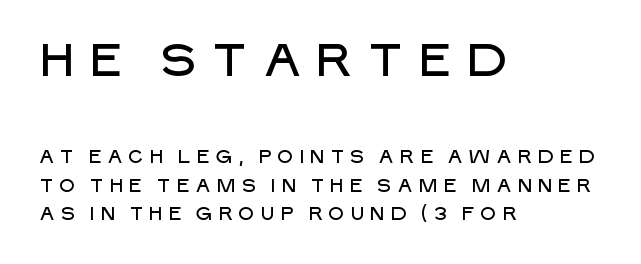
{"serif": "no", "italic": "no", "width": "normal", "stroke_contrast": "low", "x_height": "large", "monospaced": "no", "underline": "no", "align": "left", "line_spacing": "normal", "line_spacing_ratio": 1.58, "letter_spacing": "wide", "letter_spacing_em": 0.28, "larger_block": "first", "size_ratio": 2.56, "glyph_px": 46}
